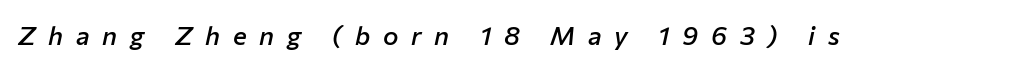
Any mark beneath the type? The region is blank. Emphasis-style slanted type is in use. Caption: expanded tracking, letters set apart. Caption: semibold face, moderately heavy strokes.
